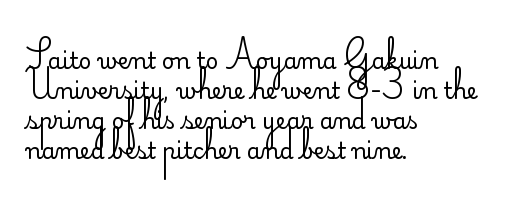
{"italic": "no", "bold": "no", "underline": "no", "align": "left", "line_spacing": "normal", "line_spacing_ratio": 1.37, "letter_spacing": "normal", "letter_spacing_em": 0.0, "glyph_px": 22}
